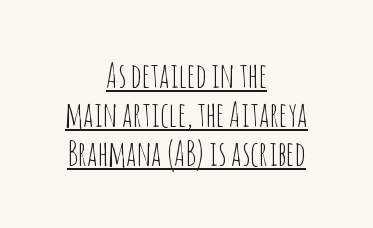
The image shows 34 px thin, condensed sans-serif type, upright; set centered, tight line spacing (1.14x), normal letter spacing, underlined; low stroke contrast and a large x-height.
